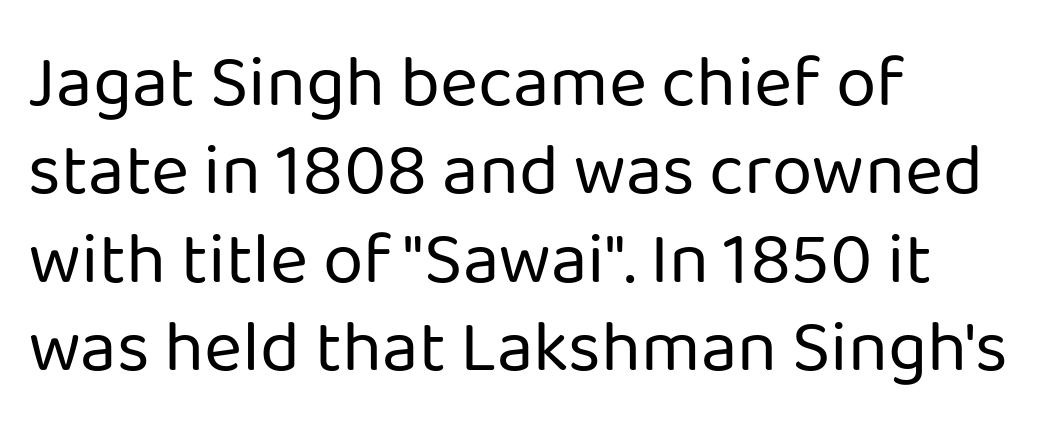
The image shows 73 px regular-weight sans-serif type, upright; set left-aligned, line spacing 1.21x, normal letter spacing, not underlined; low stroke contrast and a medium x-height.
